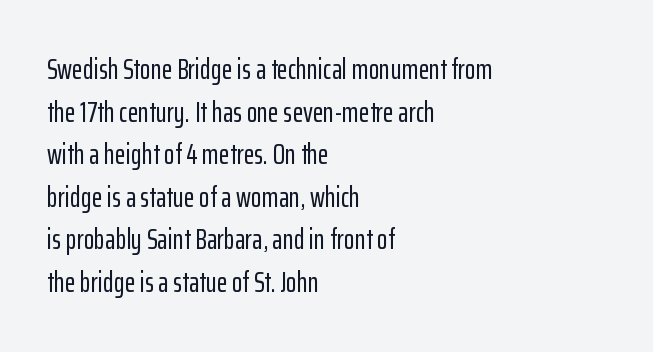
The image shows 28 px condensed sans-serif type, upright; set left-aligned, normal line spacing (1.52x), normal letter spacing, not underlined; low stroke contrast and a medium x-height.
